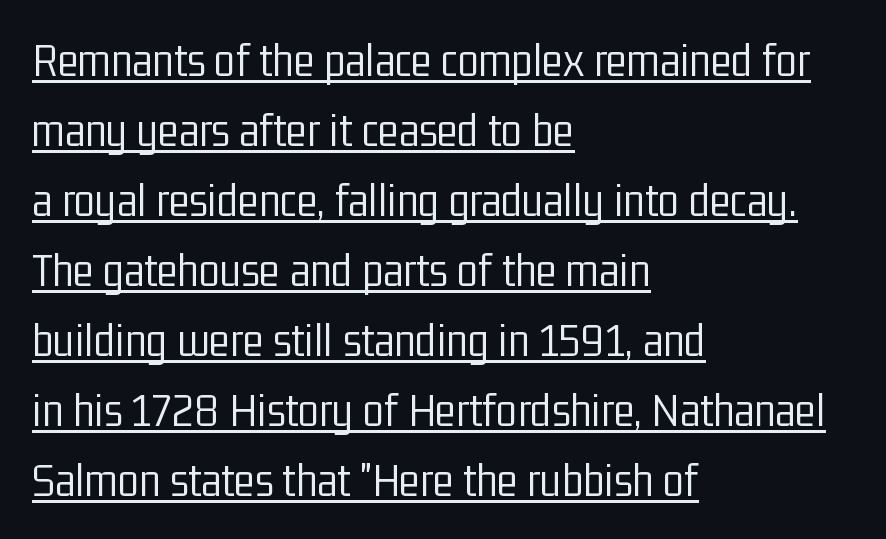
{"serif": "no", "italic": "no", "bold": "no", "weight": "light", "width": "condensed", "stroke_contrast": "low", "x_height": "medium", "monospaced": "no", "underline": "yes", "align": "left", "line_spacing": "normal", "line_spacing_ratio": 1.43, "letter_spacing": "normal", "letter_spacing_em": 0.0, "glyph_px": 49}
